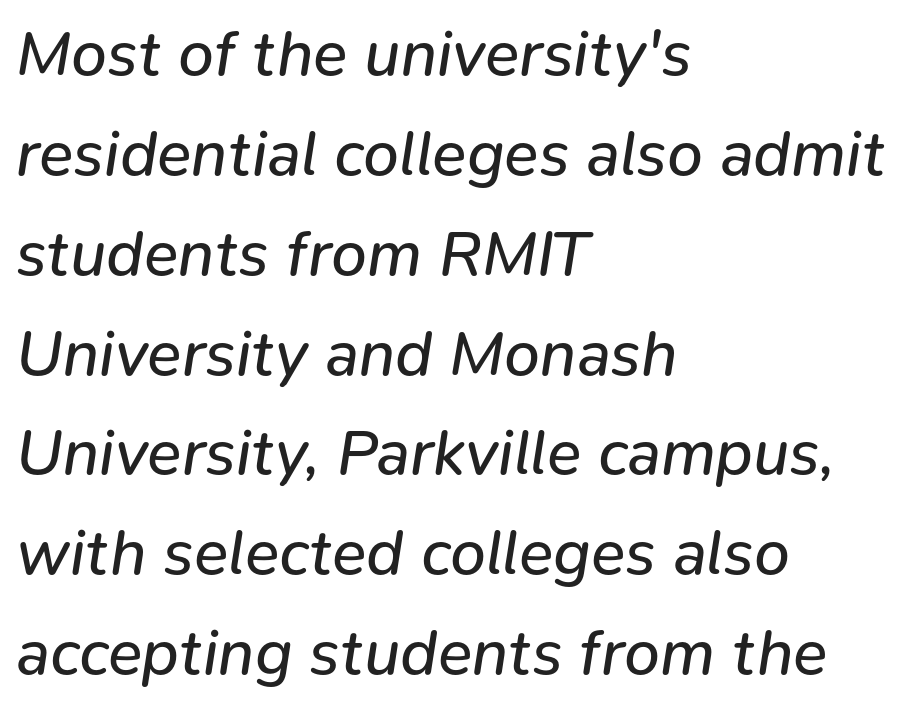
The image shows 64 px regular-weight type, italic (leaning right); set left-aligned, normal line spacing (1.56x), normal letter spacing, not underlined; low stroke contrast and a medium x-height.
